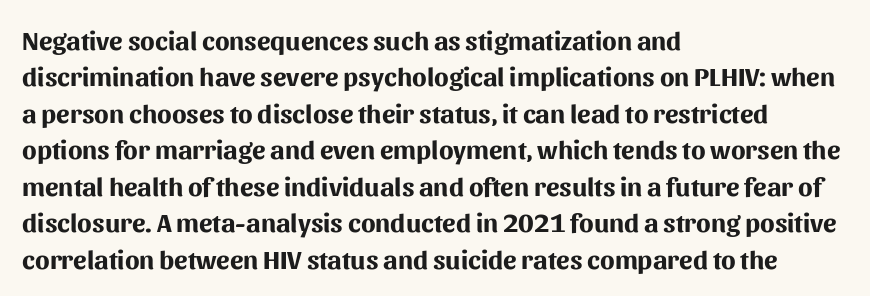
The lettering stays uniformly vertical, giving the passage a roman look. Letters rest on an invisible, unmarked baseline. This block has exactly the height ordinary leading produces. Spacing between characters is what you'd get straight out of the box. Notice how thick the strokes are: this is what a full bold looks like.
